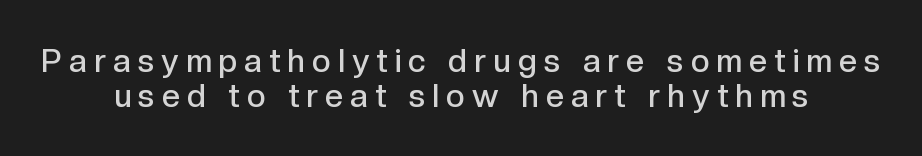
Q: Is the text bold? A: Semi-bold.
Q: Is the text italic (slanted)? A: No, it is upright.
Q: Is the typeface a serif or a sans-serif typeface? A: Sans-serif.
Q: Is the text underlined? A: No.
Q: How is the paragraph aligned? A: Centered.
Q: Is the spacing between letters normal or unusually wide? A: Unusually wide.
Q: Is the spacing between lines tight, normal or loose? A: Tight.
Q: Width (condensed, normal, or wide)? A: Normal.
Q: x-height? A: Medium.
Q: Monospaced? A: No.
